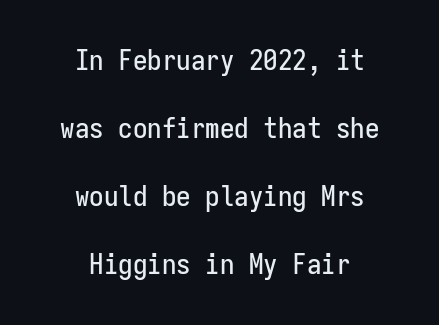
The image shows 29 px condensed sans-serif type, upright, monospaced; set centered, loose line spacing (2.34x), normal letter spacing, not underlined; low stroke contrast and a medium x-height.
